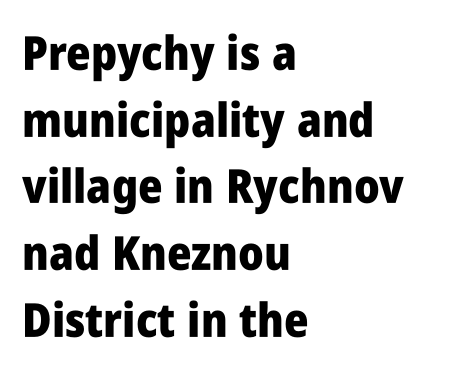
The image shows 47 px heavy, condensed sans-serif type, upright; set left-aligned, normal line spacing (1.42x), normal letter spacing, not underlined; low stroke contrast and a large x-height.
